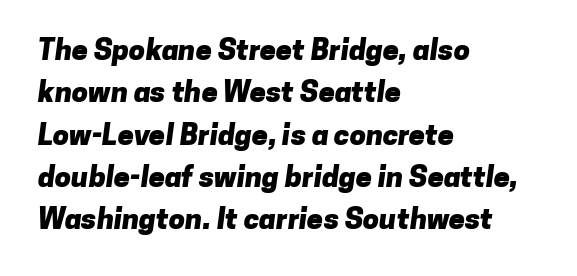
{"serif": "no", "bold": "yes", "weight": "heavy", "width": "normal", "stroke_contrast": "low", "x_height": "medium", "monospaced": "no", "underline": "no", "align": "left", "line_spacing": "normal", "line_spacing_ratio": 1.46, "letter_spacing": "normal", "letter_spacing_em": 0.0, "glyph_px": 29}
